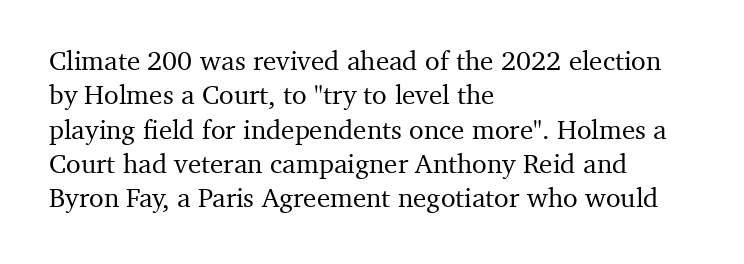
Do the letters lean? They stand straight. Lines of text with bare space underneath. The passage shown stacks its lines at a standard gap. Casual observation: everything's shoved over to the left.
